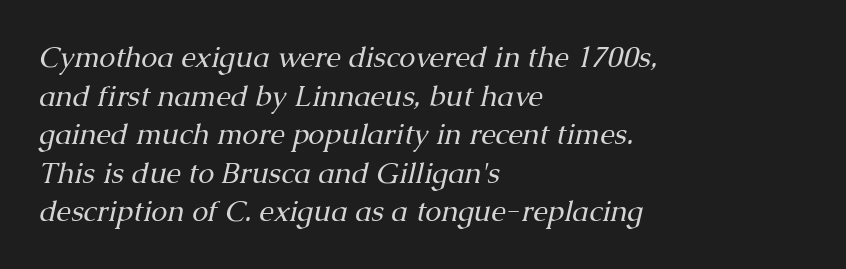
Evenly set lines give the paragraph a standard silhouette. Every character sits at an angle, as italics do. Each row of text sits above clean, open space. Weight: not bold — regular or lighter. Alignment: flush left. Here the designer chose a conventional face with non-uniform glyph widths.
